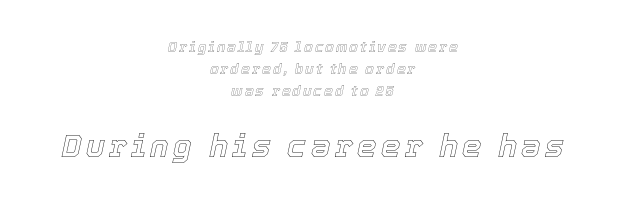
Is the type slanted? Yes — the strokes lean at a clear angle. A student would call this center alignment; a typographer would say set centered. Quick note: underline off. If you squint, the bottom block still reads clearly — it's the larger of the two.
